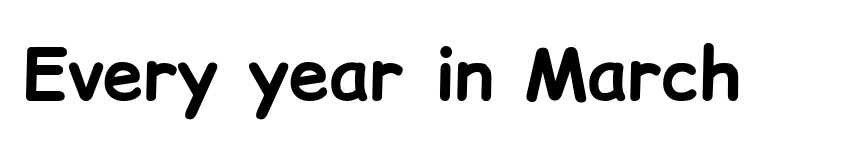
The image shows 72 px bold sans-serif type, upright; set normal letter spacing, not underlined; low stroke contrast and a medium x-height.
